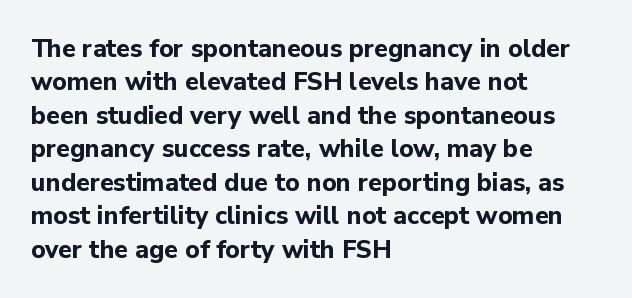
Q: Is the text bold? A: Yes.
Q: Is the text italic (slanted)? A: No, it is upright.
Q: Is the text underlined? A: No.
Q: How is the paragraph aligned? A: Left-aligned.
Q: Is the spacing between letters normal or unusually wide? A: Normal.
Q: Is the spacing between lines tight, normal or loose? A: Normal.
